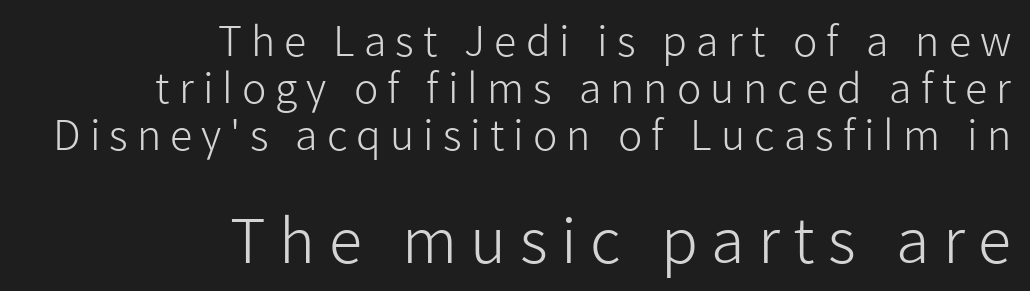
The image shows 61 px light sans-serif type, upright; set right-aligned, tight line spacing (1.15x), unusually wide letter spacing (+0.22 em), not underlined; the second (bottom) block is 1.49x larger; low stroke contrast and a medium x-height.
